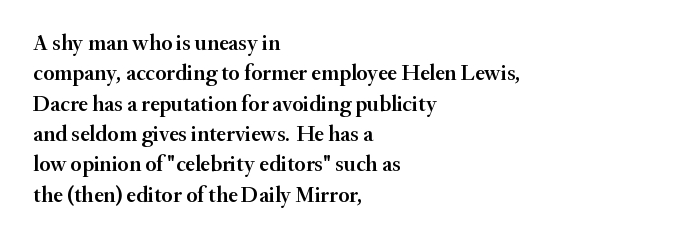
{"italic": "no", "bold": "semi", "underline": "no", "align": "left", "line_spacing": "normal", "line_spacing_ratio": 1.38, "letter_spacing": "normal", "letter_spacing_em": 0.0, "glyph_px": 22}
